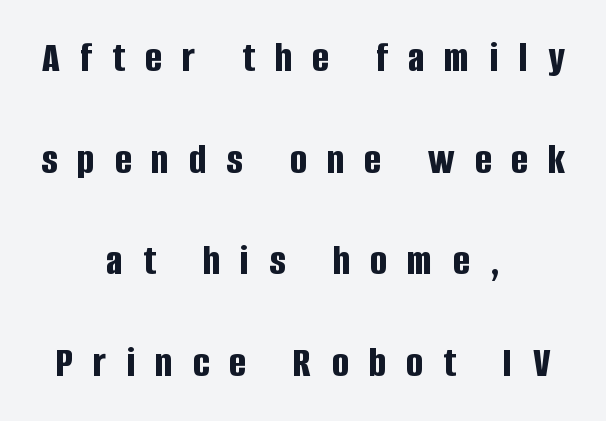
Q: Is the text bold? A: Yes.
Q: Is the text italic (slanted)? A: No, it is upright.
Q: Is the typeface a serif or a sans-serif typeface? A: Sans-serif.
Q: Is the text underlined? A: No.
Q: How is the paragraph aligned? A: Centered.
Q: Is the spacing between letters normal or unusually wide? A: Unusually wide.
Q: Is the spacing between lines tight, normal or loose? A: Loose.
Q: Width (condensed, normal, or wide)? A: Condensed.
Q: Stroke contrast? A: Low.
Q: x-height? A: Large.
Q: Monospaced? A: No.
